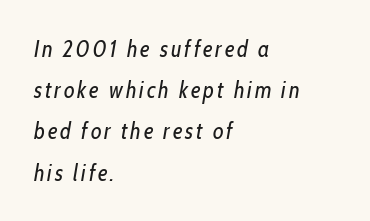
Q: Is the text bold? A: No.
Q: Is the text italic (slanted)? A: Yes, it leans right by about 10 degrees.
Q: Is the text underlined? A: No.
Q: How is the paragraph aligned? A: Left-aligned.
